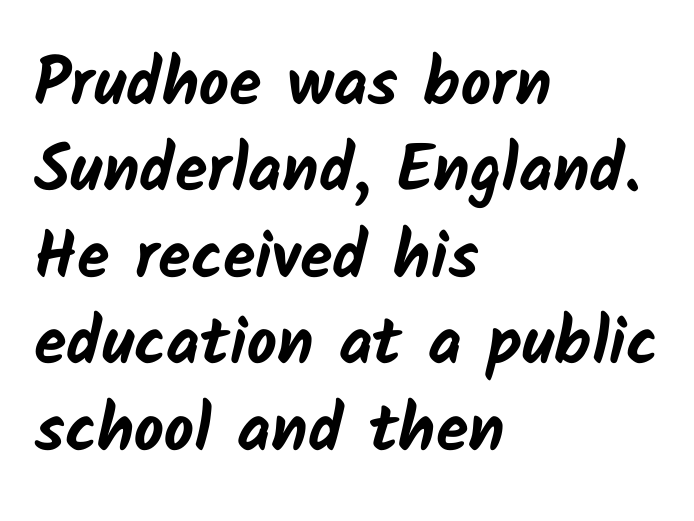
The glyphs have the mass of a bold cut. Note the varied advance widths — an 'i' is clearly narrower than an 'm'. The typesetter chose a ragged-right arrangement here. Descender tails drop into unmarked territory.
